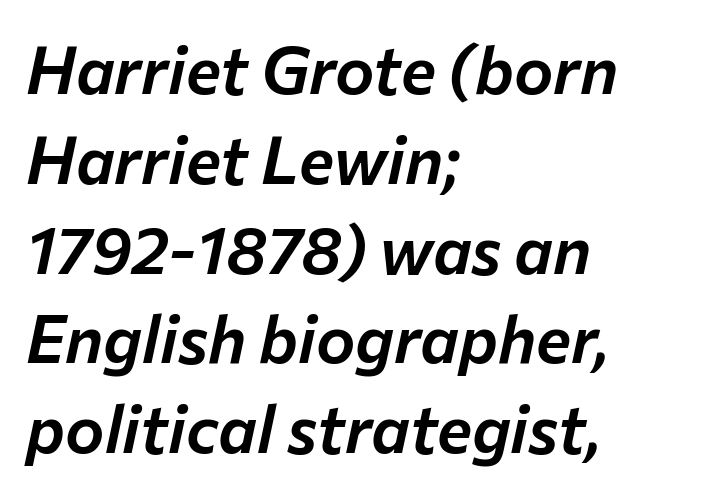
The image shows 66 px text type, italic (leaning right); set left-aligned, normal line spacing (1.36x), normal letter spacing, not underlined; low stroke contrast and a medium x-height.
